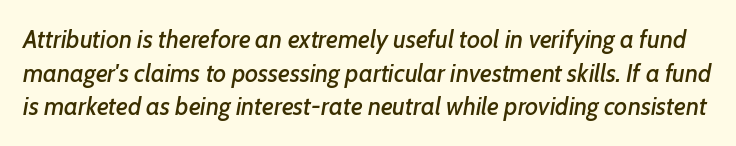
Q: Is the text italic (slanted)? A: Yes, it leans right by about 7 degrees.
Q: Is the text underlined? A: No.
Q: Is the spacing between letters normal or unusually wide? A: Normal.
Q: Is the spacing between lines tight, normal or loose? A: Normal.
